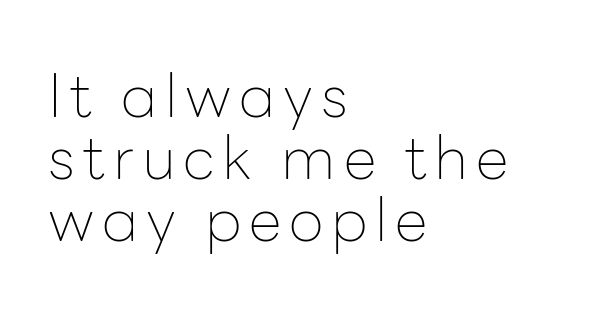
{"serif": "no", "italic": "no", "bold": "no", "weight": "thin", "width": "normal", "stroke_contrast": "low", "x_height": "medium", "monospaced": "no", "underline": "no", "align": "left", "line_spacing": "tight", "line_spacing_ratio": 1.03, "glyph_px": 60}
